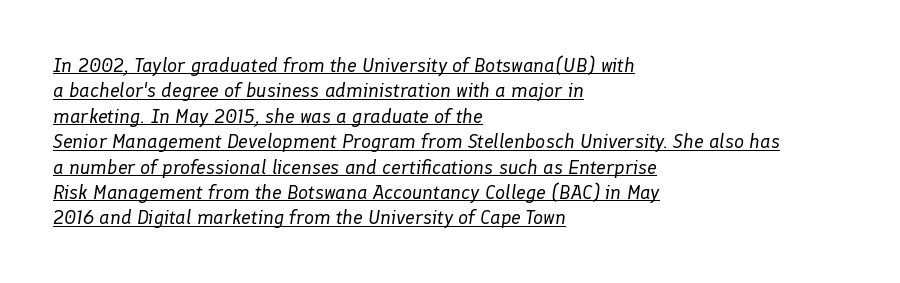
This rendering features underlined lettering. Is there much room between lines? A standard amount, neither cramped nor airy. Letters have the restrained weight of plain body copy at most. This is oblique type, the kind used for emphasis or titles. Look at the tracking — it's just the regular setting, nothing added. Which margin do the lines hug? The left one — the right edge is uneven.
